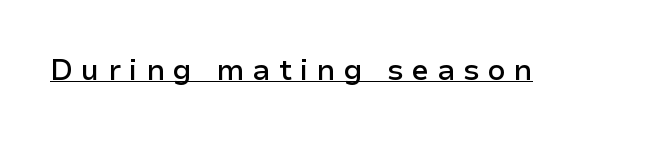
The image shows 29 px semibold sans-serif type, upright; set unusually wide letter spacing (+0.28 em), underlined; low stroke contrast and a medium x-height.
